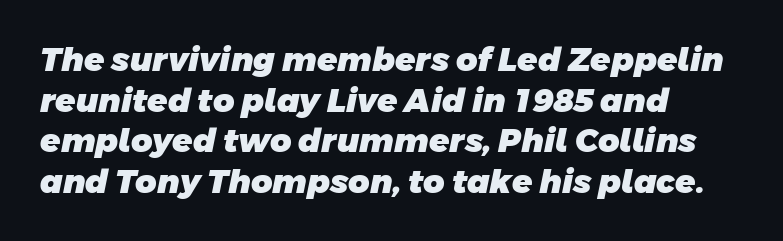
Glyph-to-glyph distance matches everyday printed text. Classification — sans serif. Reading down the block, your eye returns to a fixed left position each line. A typesetter would call this proportional, since set widths differ per character.
